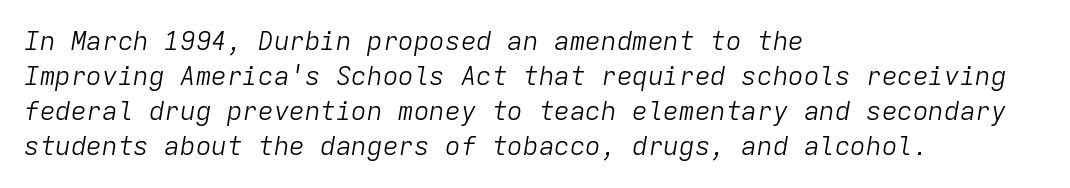
{"italic": "yes", "lean": "right", "slant_degrees": 9, "bold": "no", "underline": "no", "align": "left", "line_spacing": "normal", "line_spacing_ratio": 1.35, "letter_spacing": "normal", "letter_spacing_em": 0.0, "glyph_px": 26}
